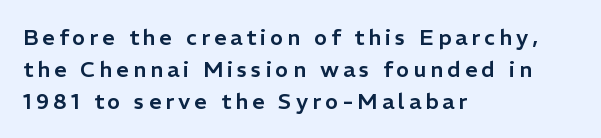
Q: Is the text italic (slanted)? A: No, it is upright.
Q: Is the text underlined? A: No.
Q: How is the paragraph aligned? A: Left-aligned.
Q: Is the spacing between lines tight, normal or loose? A: Normal.
